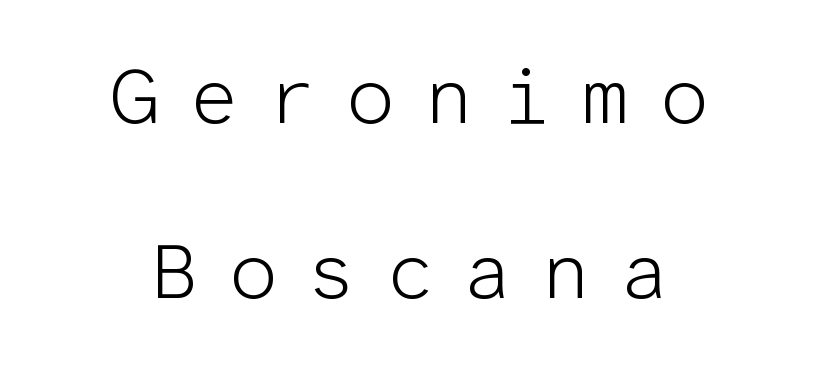
The paragraph shown floats in the horizontal middle. A typesetter would call this heavily tracked-out type. What kind of face is this? One without serifs — a sans. The font is comparable to plain body text, perhaps lighter.
